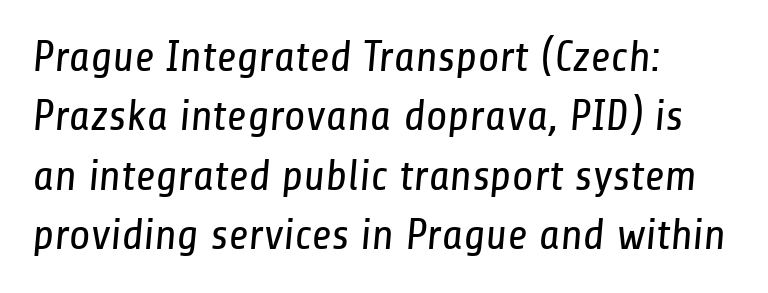
{"serif": "no", "bold": "no", "weight": "regular", "width": "condensed", "stroke_contrast": "low", "x_height": "medium", "monospaced": "no", "underline": "no", "align": "left", "line_spacing": "normal", "line_spacing_ratio": 1.35, "letter_spacing": "normal", "letter_spacing_em": 0.0, "glyph_px": 44}
